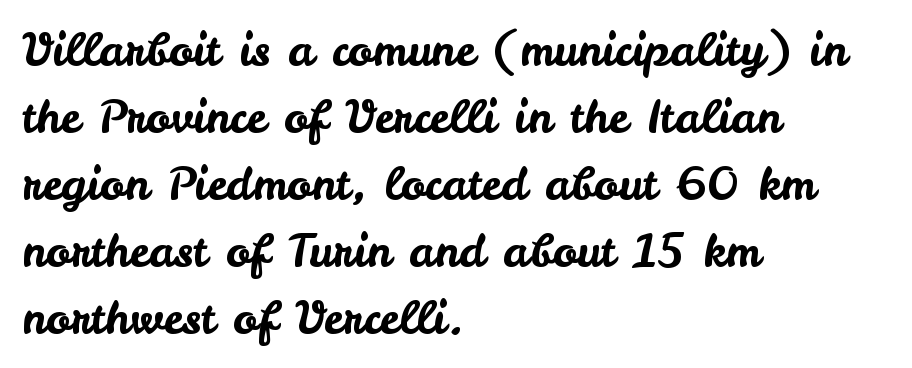
{"serif": "no", "width": "normal", "stroke_contrast": "low", "x_height": "small", "monospaced": "no", "underline": "no", "align": "left", "line_spacing": "normal", "line_spacing_ratio": 1.49, "letter_spacing": "normal", "letter_spacing_em": 0.0, "glyph_px": 45}
